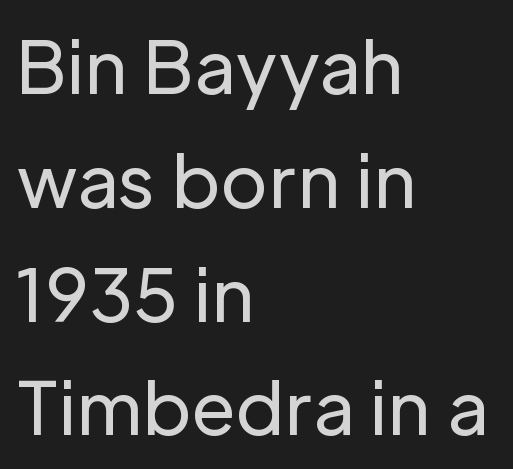
{"serif": "no", "italic": "no", "bold": "no", "weight": "regular", "width": "normal", "stroke_contrast": "low", "x_height": "medium", "monospaced": "no", "underline": "no", "align": "left", "line_spacing": "normal", "line_spacing_ratio": 1.58, "letter_spacing": "normal", "letter_spacing_em": 0.0, "glyph_px": 72}
